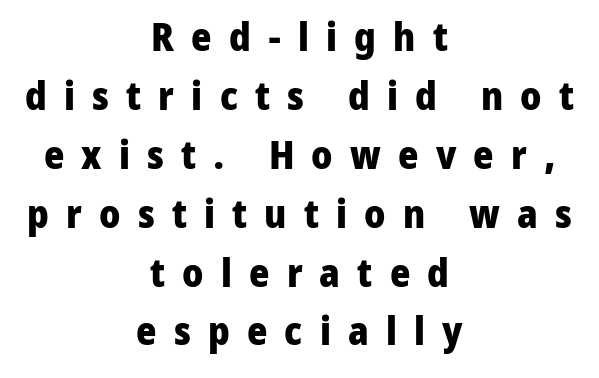
Short and long lines alike share a common midpoint. Check where the strokes stop: nothing finishes them off — pure sans. There is plenty of visible air inserted between adjacent glyphs. The type sits square on the baseline with zero lean. This block has exactly the height ordinary leading produces. Spacing verdict: proportional, widths tailored to each character.
